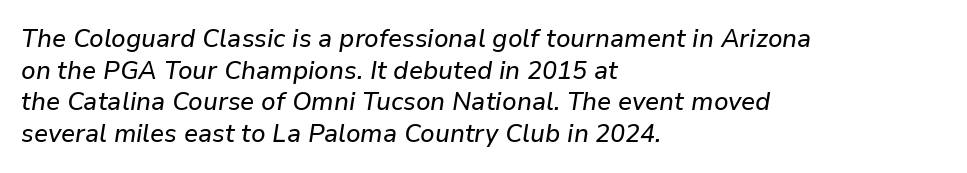
Characters follow at the spacing the type designer built in. Rendered with sloped, italic letterforms. The glyphs are unaccompanied by any horizontal stroke below them. The designer left line spacing at the default. Notice how the passage keeps a crisp vertical edge on the left only.
